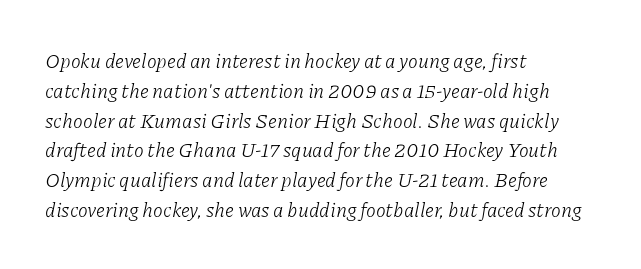
The letterforms sit shoulder to shoulder at normal distance. The line-height multiplier appears to be the usual default. Words float on clear page, feet unadorned. Emphasis-style slanted type is in use. Is the block centered? No — it sits flush against the left margin. No extra ink here — the face is not bold.
